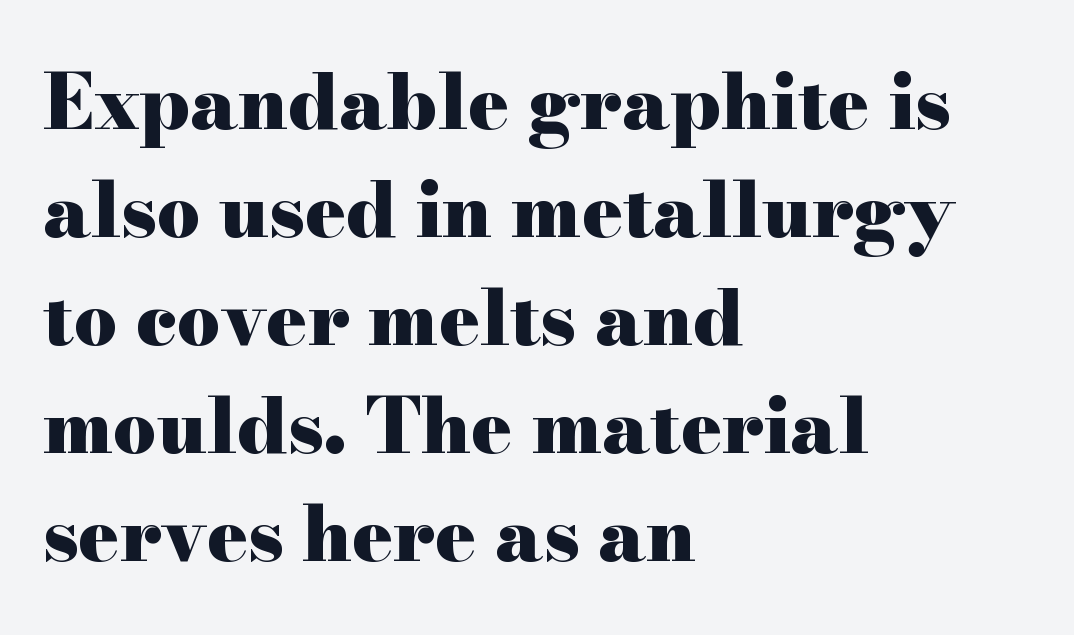
{"serif": "yes", "italic": "no", "bold": "yes", "weight": "heavy", "width": "wide", "stroke_contrast": "high", "x_height": "small", "monospaced": "no", "underline": "no", "align": "left", "line_spacing": "normal", "line_spacing_ratio": 1.42, "letter_spacing": "normal", "letter_spacing_em": 0.0, "glyph_px": 76}
